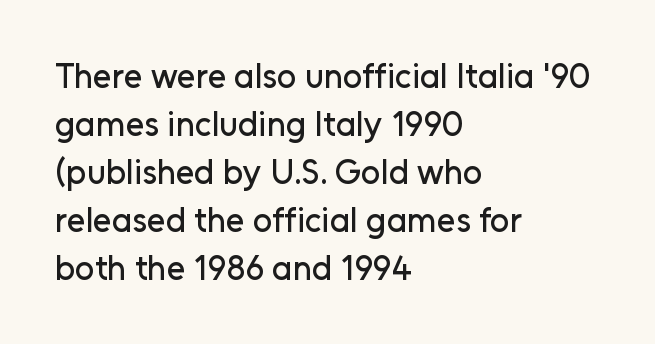
Do the characters align in a grid? No, the font is proportional. Tracking here is standard; glyphs follow each other at the usual distance. Type without underlining. Font category for this specimen: sans-serif. A student would call this left alignment; a typographer would say flush left, rag right.
